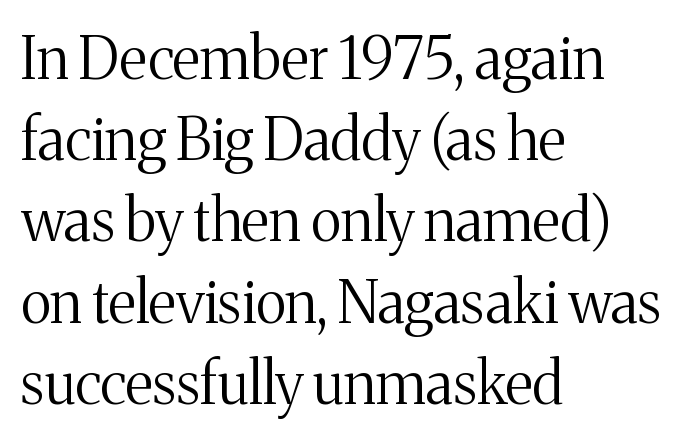
The image shows 58 px regular-weight serif type, upright; set left-aligned, normal line spacing (1.4x), normal letter spacing, not underlined; medium stroke contrast and a medium x-height.
